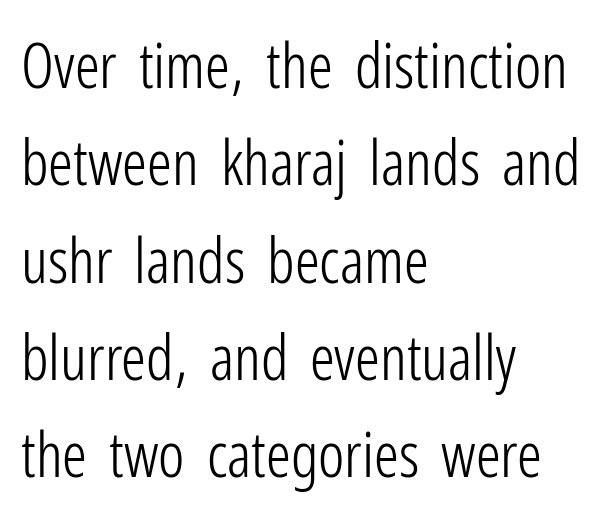
Q: Is the text bold? A: No.
Q: Is the text italic (slanted)? A: No, it is upright.
Q: Is the typeface a serif or a sans-serif typeface? A: Sans-serif.
Q: Is the text underlined? A: No.
Q: How is the paragraph aligned? A: Left-aligned.
Q: Is the spacing between letters normal or unusually wide? A: Normal.
Q: Is the spacing between lines tight, normal or loose? A: Normal.
Q: Width (condensed, normal, or wide)? A: Condensed.
Q: Stroke contrast? A: Low.
Q: x-height? A: Medium.
Q: Monospaced? A: No.
